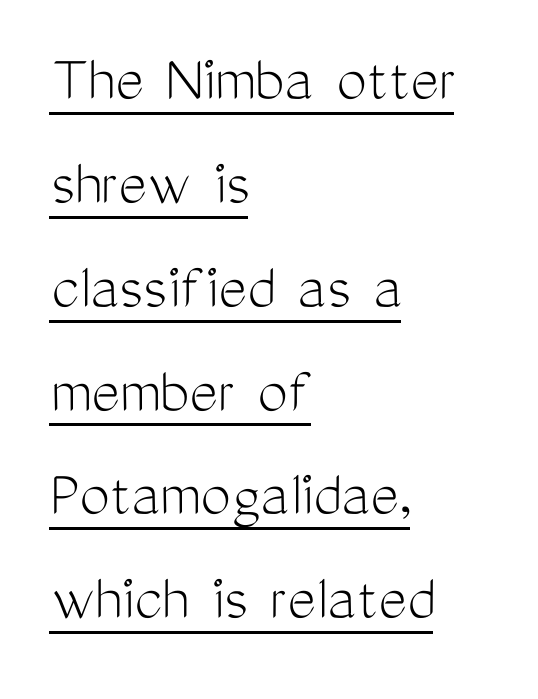
Q: Is the text bold? A: No.
Q: Is the text italic (slanted)? A: No, it is upright.
Q: Is the typeface a serif or a sans-serif typeface? A: Sans-serif.
Q: Is the text underlined? A: Yes.
Q: How is the paragraph aligned? A: Left-aligned.
Q: Is the spacing between letters normal or unusually wide? A: Normal.
Q: Is the spacing between lines tight, normal or loose? A: Normal.
Q: Width (condensed, normal, or wide)? A: Condensed.
Q: Stroke contrast? A: Medium.
Q: x-height? A: Medium.
Q: Monospaced? A: No.
